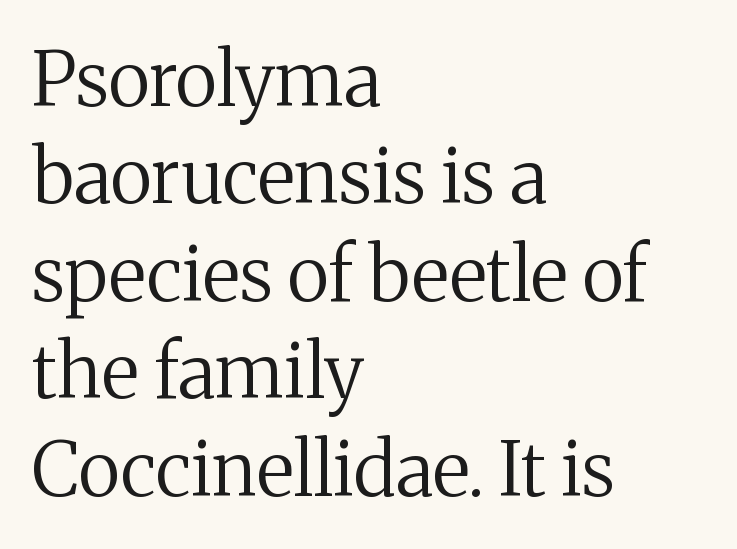
The image shows 75 px regular-weight serif type, upright; set left-aligned, normal line spacing (1.3x), normal letter spacing, not underlined; medium stroke contrast and a medium x-height.
